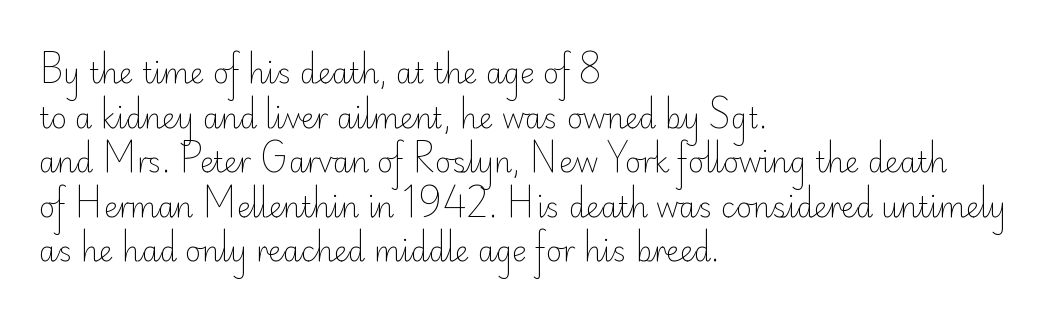
The image shows 28 px light sans-serif type, upright; set left-aligned, normal line spacing (1.59x), normal letter spacing, not underlined; low stroke contrast and a small x-height.
